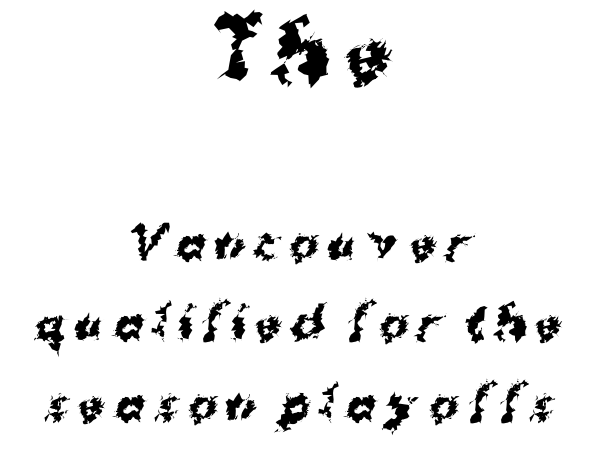
{"serif": "no", "bold": "yes", "weight": "bold", "width": "normal", "stroke_contrast": "medium", "x_height": "medium", "monospaced": "no", "underline": "no", "align": "center", "line_spacing_ratio": 1.83, "letter_spacing": "wide", "letter_spacing_em": 0.2, "larger_block": "first", "size_ratio": 1.75, "glyph_px": 77}
